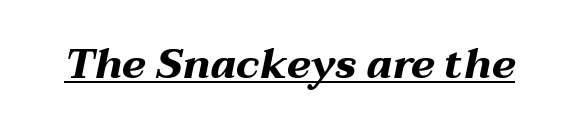
The passage shown is typed in a proportional face where columns would drift. Tracking value appears to be zero — textbook default spacing. Weight: bold. The rendering applies a slant to the glyphs.
